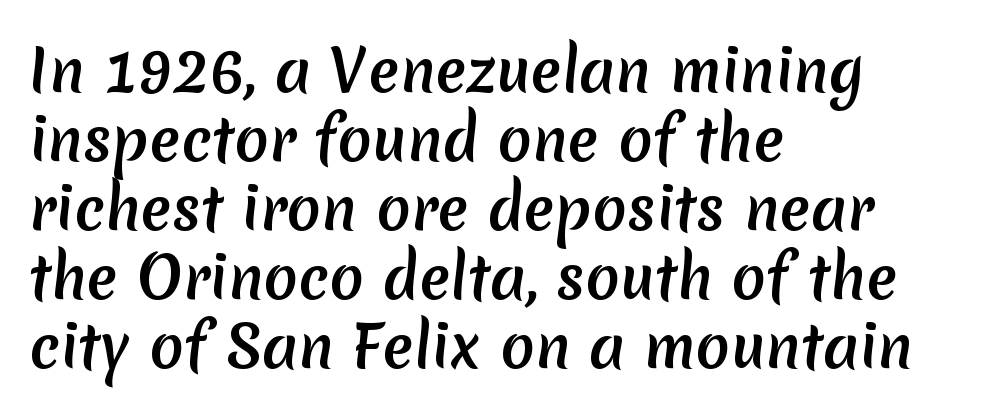
Does extra space separate the letters? No, they use regular spacing. Horizontally, the lines are justified to the leading edge only. The foot of each line stays bare and open. Check where the strokes stop: nothing finishes them off — pure sans. Spacing verdict: proportional, widths tailored to each character.
